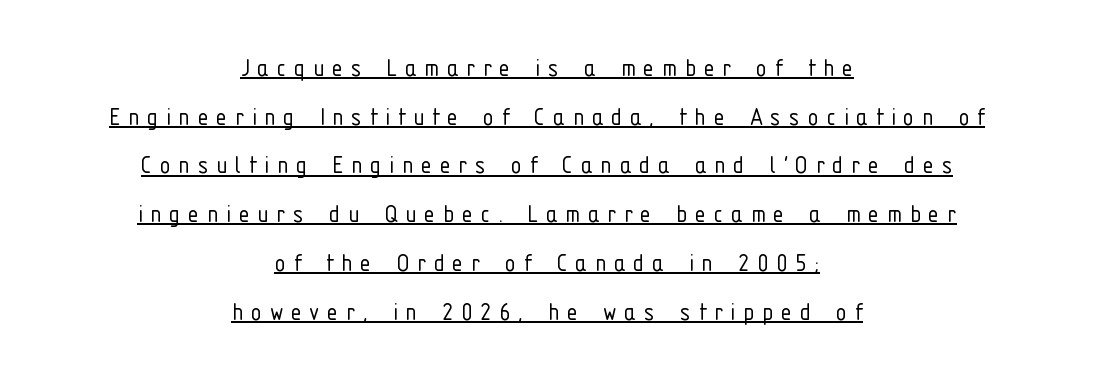
Q: Is the text bold? A: No.
Q: Is the text italic (slanted)? A: No, it is upright.
Q: Is the typeface a serif or a sans-serif typeface? A: Sans-serif.
Q: Is the text underlined? A: Yes.
Q: How is the paragraph aligned? A: Centered.
Q: Is the spacing between letters normal or unusually wide? A: Unusually wide.
Q: Width (condensed, normal, or wide)? A: Condensed.
Q: Stroke contrast? A: Low.
Q: x-height? A: Medium.
Q: Monospaced? A: No.
